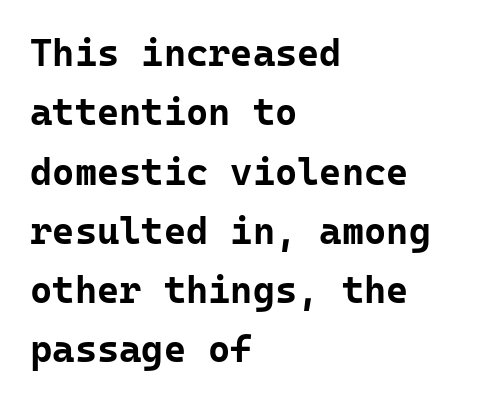
Q: Is the text bold? A: Yes.
Q: Is the text italic (slanted)? A: No, it is upright.
Q: Is the typeface a serif or a sans-serif typeface? A: Sans-serif.
Q: Is the text underlined? A: No.
Q: How is the paragraph aligned? A: Left-aligned.
Q: Is the spacing between letters normal or unusually wide? A: Normal.
Q: Is the spacing between lines tight, normal or loose? A: Normal.
Q: Width (condensed, normal, or wide)? A: Normal.
Q: Stroke contrast? A: Low.
Q: x-height? A: Medium.
Q: Monospaced? A: Yes.
